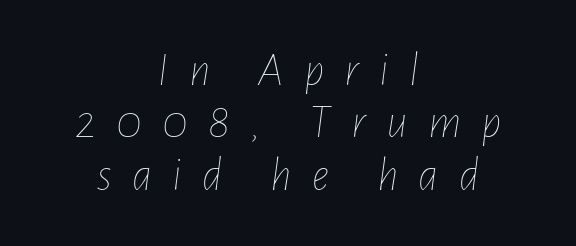
The image shows 48 px thin, condensed type, italic (leaning right); set centered, tight line spacing (1.09x), unusually wide letter spacing (+0.42 em), not underlined; low stroke contrast and a medium x-height.
